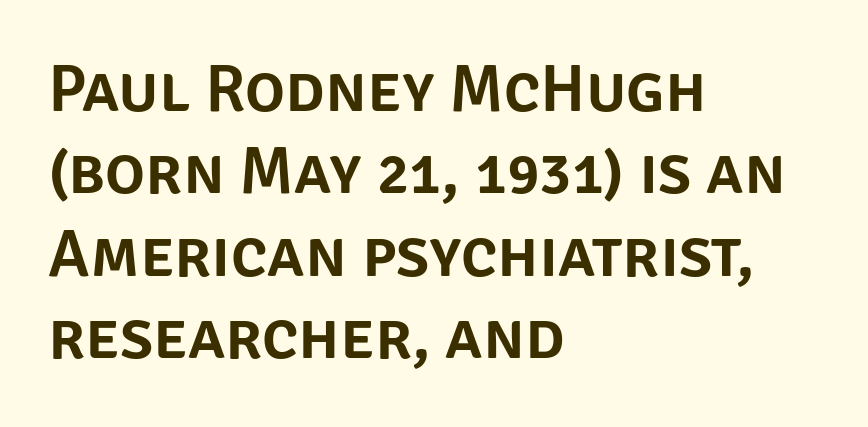
The image shows 67 px sans-serif type, upright; set left-aligned, line spacing 1.23x, normal letter spacing, not underlined; low stroke contrast and a large x-height.
